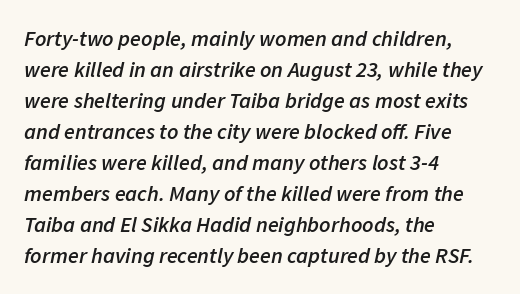
The image shows 22 px text type, italic (leaning right); set left-aligned, normal line spacing (1.41x), normal letter spacing, not underlined.
